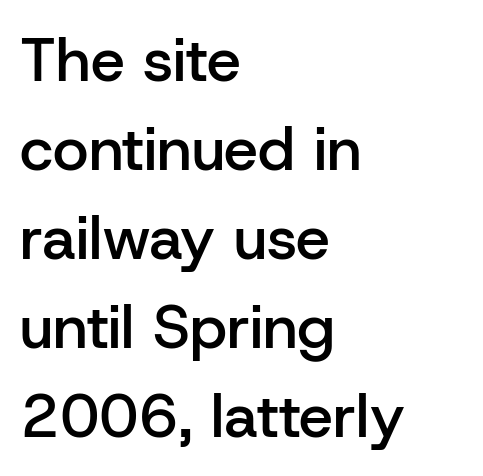
{"serif": "no", "italic": "no", "bold": "semi", "weight": "semibold", "width": "normal", "stroke_contrast": "low", "x_height": "medium", "monospaced": "no", "underline": "no", "align": "left", "line_spacing": "normal", "line_spacing_ratio": 1.46, "letter_spacing": "normal", "letter_spacing_em": 0.0, "glyph_px": 61}
